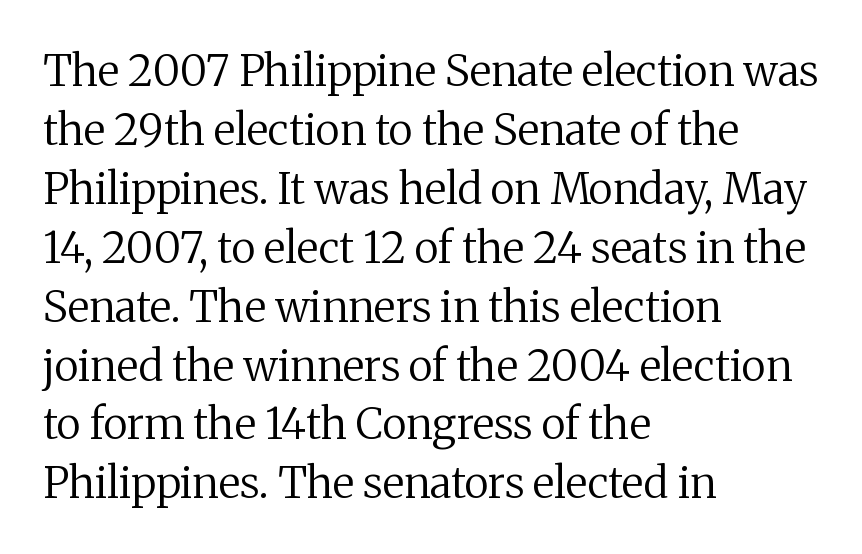
Spacing verdict: proportional, widths tailored to each character. The face looks like a standard text weight, possibly lighter. Caption: multi-line text, flush left, ragged right. This rendering leaves character spacing at its baseline value.
